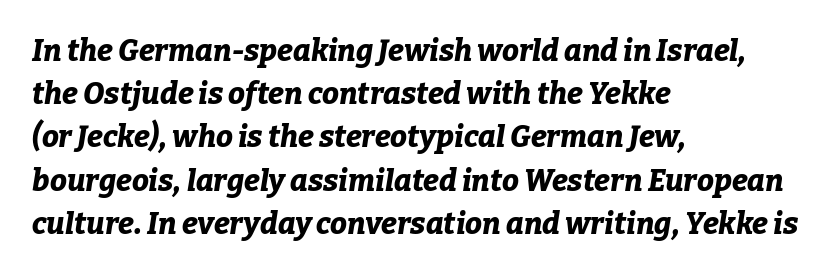
Q: Is the text bold? A: Yes.
Q: Is the text italic (slanted)? A: Yes, it leans right by about 9 degrees.
Q: Is the text underlined? A: No.
Q: How is the paragraph aligned? A: Left-aligned.
Q: Is the spacing between letters normal or unusually wide? A: Normal.
Q: Is the spacing between lines tight, normal or loose? A: Normal.
Q: Width (condensed, normal, or wide)? A: Normal.
Q: Stroke contrast? A: Low.
Q: x-height? A: Medium.
Q: Monospaced? A: No.
